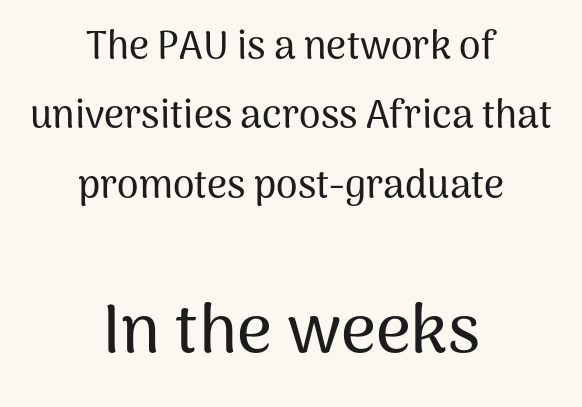
Leftover space on each line is divided equally before and after the words. Characters follow at the spacing the type designer built in. The characters display no serif detailing; their extremities are plain. A clean baseline with only descenders dipping below it. Vertical strokes here are truly vertical. Small over large — that's the arrangement of the two blocks here.
